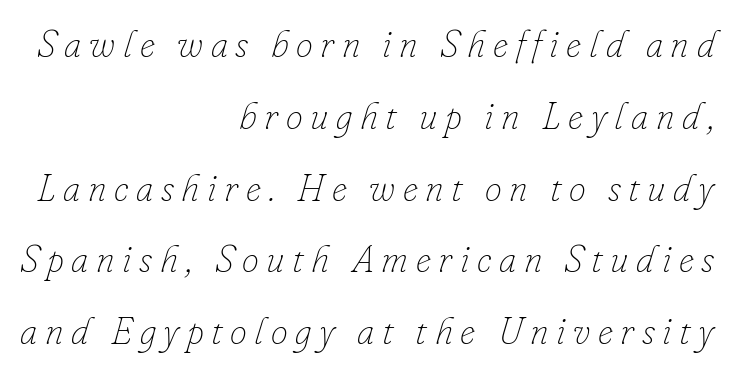
The image shows 38 px thin type, italic (leaning right); set right-aligned, line spacing 1.89x, unusually wide letter spacing (+0.2 em), not underlined; low stroke contrast and a small x-height.
